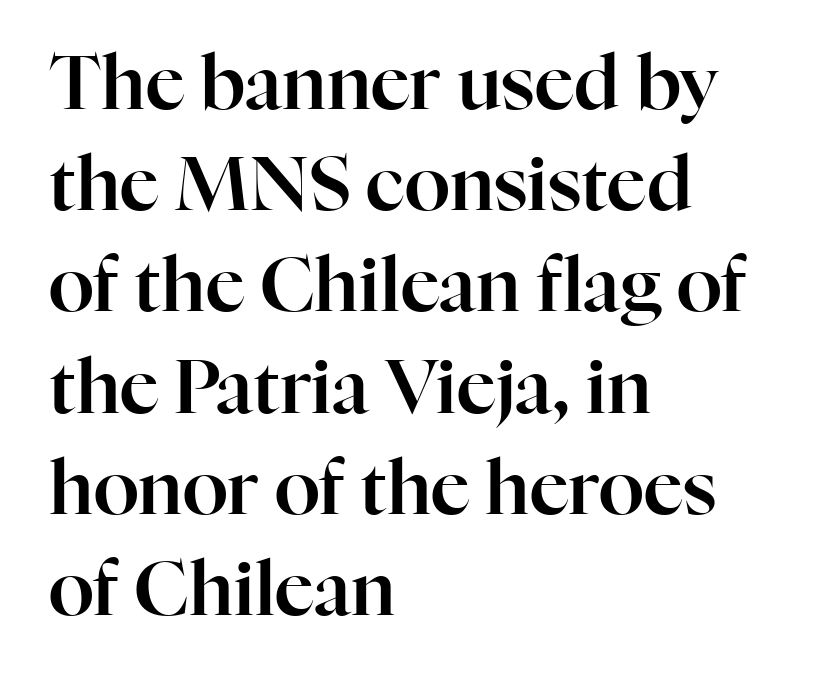
The image shows 75 px serif type, upright; set left-aligned, normal line spacing (1.35x), normal letter spacing, not underlined; high stroke contrast and a medium x-height.
